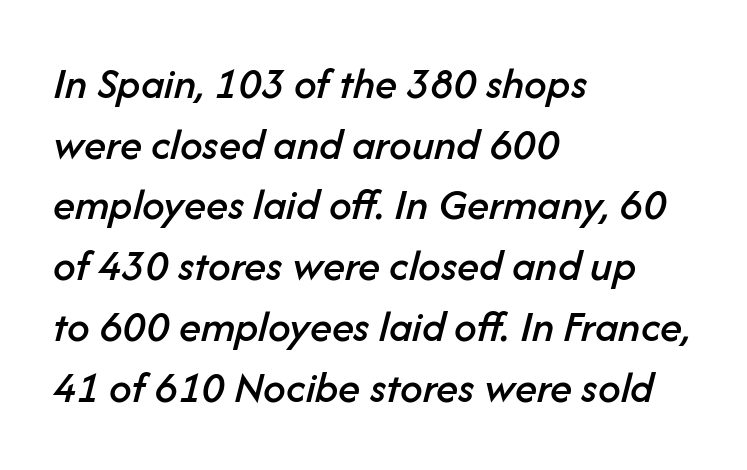
The image shows 45 px text type, italic (leaning right); set left-aligned, normal line spacing (1.35x), normal letter spacing, not underlined; low stroke contrast and a medium x-height.
